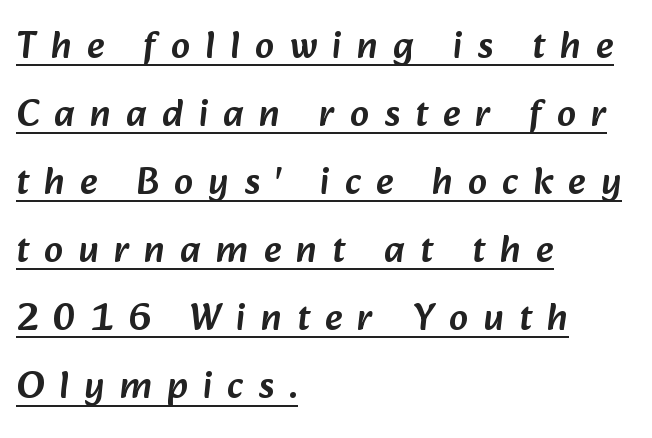
Is this a fixed-width face? No — the glyphs have proportional, varying widths. The rendered words wear a rule along their underside. The lines in this sample share a left origin and differ only in where they stop. This is sans-serif lettering, the kind often seen on screens and signage. These lines have a slow, spaced-out rhythm from letter to letter.
